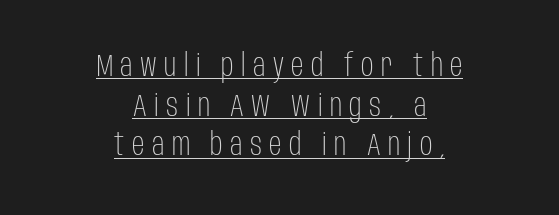
{"serif": "no", "italic": "no", "bold": "no", "weight": "light", "width": "condensed", "stroke_contrast": "low", "x_height": "large", "monospaced": "no", "underline": "yes", "align": "center", "line_spacing": "normal", "line_spacing_ratio": 1.28, "letter_spacing": "wide", "letter_spacing_em": 0.24, "glyph_px": 31}
